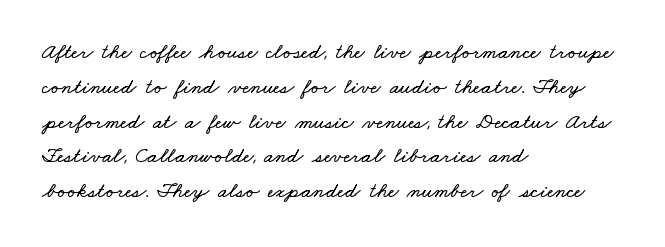
Q: Is the text underlined? A: No.
Q: How is the paragraph aligned? A: Left-aligned.
Q: Is the spacing between letters normal or unusually wide? A: Normal.
Q: Is the spacing between lines tight, normal or loose? A: Normal.
